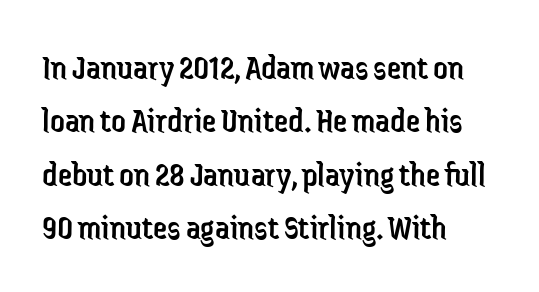
This rendering leaves character spacing at its baseline value. Baseline-to-baseline distance is the conventional proportion of letter height. It's the straight-up-and-down kind of type. The letters look calm and open, with moderate or lighter stems.
